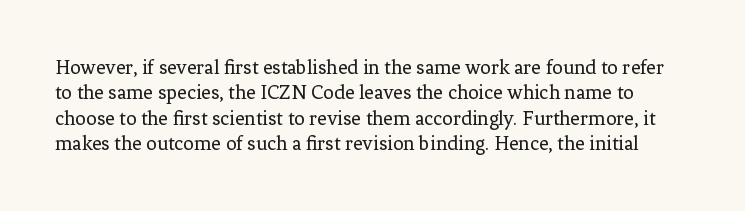
Vertical stems look standard width or narrower in stroke. This sample uses plain, unmodified letter spacing. Words float on clear page, feet unadorned. You can tell it's not italic because the verticals are truly vertical.
